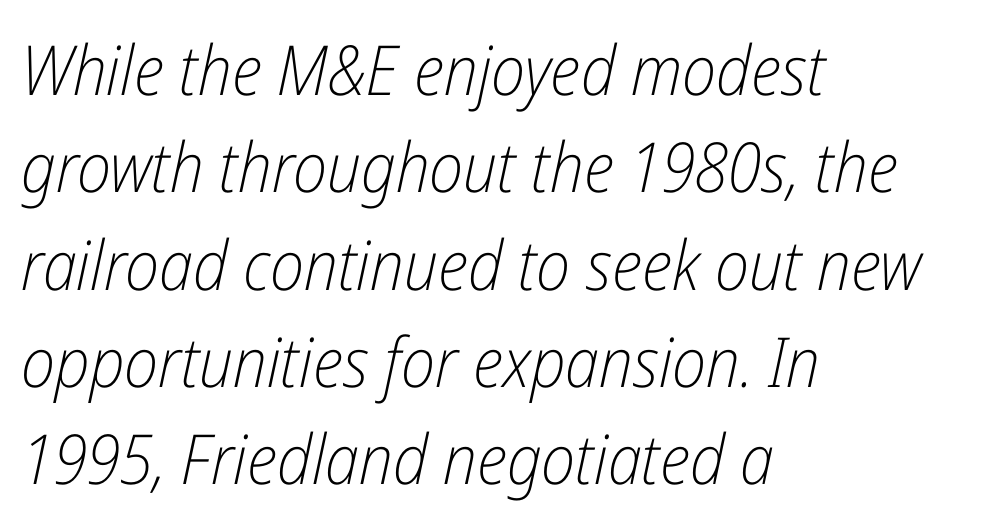
A typesetter would mark this as italic. The weight tops out at a normal text grade. Varying glyph widths throughout — classic text-font behaviour. The rows are spaced the way most documents space them. In terms of letterspacing, this is plain default setting.
